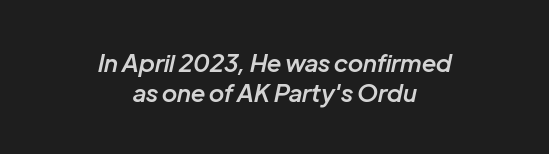
{"italic": "yes", "lean": "right", "slant_degrees": 12, "bold": "semi", "underline": "no", "align": "center", "line_spacing_ratio": 1.23, "letter_spacing": "normal", "letter_spacing_em": 0.0, "glyph_px": 24}
